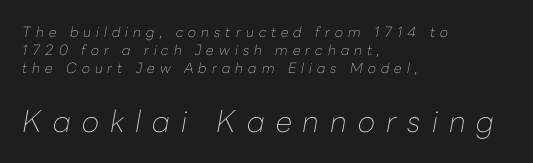
{"italic": "yes", "lean": "right", "slant_degrees": 10, "bold": "no", "weight": "thin", "width": "normal", "stroke_contrast": "low", "x_height": "medium", "monospaced": "no", "underline": "no", "align": "left", "line_spacing": "normal", "line_spacing_ratio": 1.28, "letter_spacing": "wide", "letter_spacing_em": 0.36, "larger_block": "second", "size_ratio": 2.14, "glyph_px": 30}
